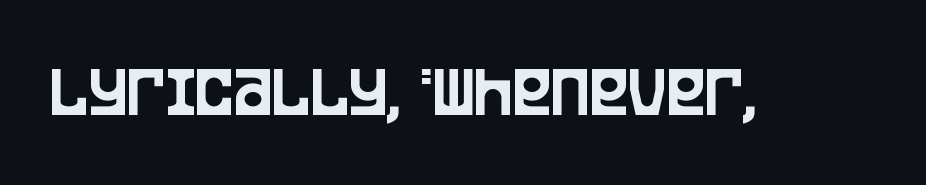
This sample uses plain, unmodified letter spacing. Classification — sans serif. Ascenders rise straight up at ninety degrees. You could not count columns in this text — the font is proportionally spaced.
